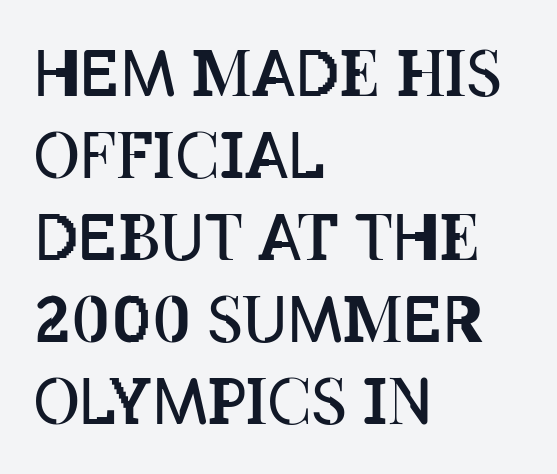
{"italic": "no", "bold": "no", "weight": "regular", "width": "condensed", "stroke_contrast": "low", "x_height": "large", "monospaced": "no", "underline": "no", "align": "left", "line_spacing": "normal", "line_spacing_ratio": 1.3, "letter_spacing": "normal", "letter_spacing_em": 0.0, "glyph_px": 63}
